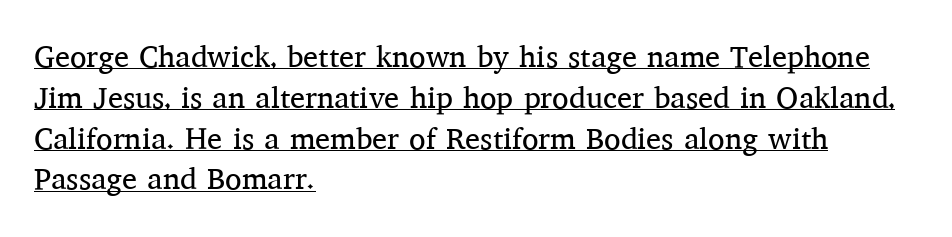
What stands out about the letter spacing? Nothing — it is the standard amount. These lines sit exactly where default settings would place them. Proportional: the letters do not fall into vertical columns. Font category for this specimen: serif. Looks like someone drew a line under every word here.
